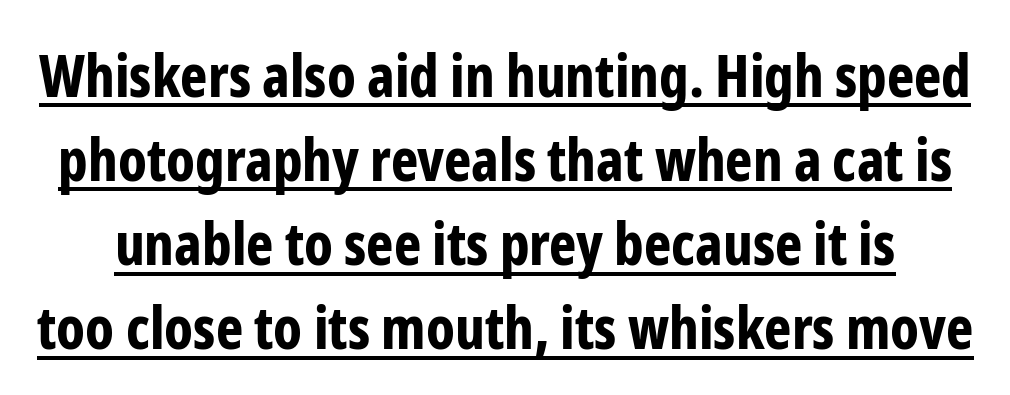
Q: Is the text bold? A: Yes.
Q: Is the text italic (slanted)? A: No, it is upright.
Q: Is the typeface a serif or a sans-serif typeface? A: Sans-serif.
Q: Is the text underlined? A: Yes.
Q: Is the spacing between letters normal or unusually wide? A: Normal.
Q: Is the spacing between lines tight, normal or loose? A: Normal.
Q: Width (condensed, normal, or wide)? A: Condensed.
Q: Stroke contrast? A: Low.
Q: x-height? A: Medium.
Q: Monospaced? A: No.
